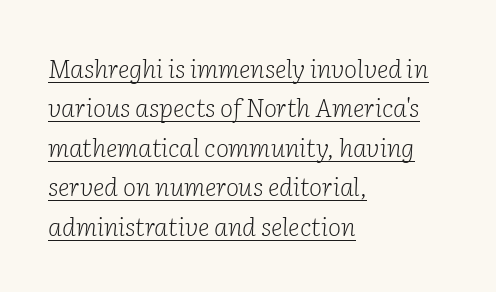
Q: Is the text bold? A: No.
Q: Is the text italic (slanted)? A: Yes, it leans right by about 2 degrees.
Q: Is the text underlined? A: Yes.
Q: How is the paragraph aligned? A: Left-aligned.
Q: Is the spacing between letters normal or unusually wide? A: Normal.
Q: Is the spacing between lines tight, normal or loose? A: Normal.
